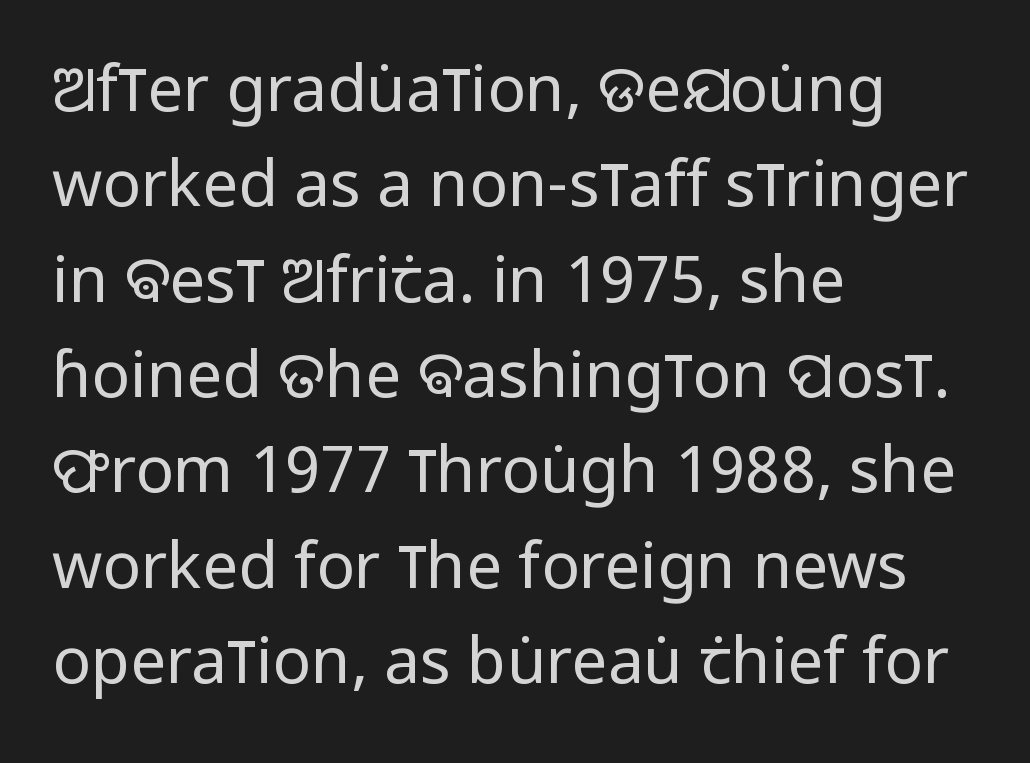
{"serif": "no", "italic": "no", "bold": "no", "weight": "regular", "width": "condensed", "stroke_contrast": "low", "x_height": "large", "monospaced": "no", "underline": "no", "align": "left", "line_spacing": "normal", "line_spacing_ratio": 1.49, "letter_spacing": "normal", "letter_spacing_em": 0.0, "glyph_px": 64}
